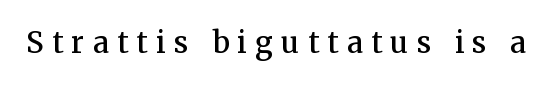
The strokes are fattened partway — semibold, not bold. Typographically, this falls in the serif category. Do the characters align in a grid? No, the font is proportional. These lines were composed using upright roman letters. Each row of text sits above clean, open space. What stands out about the letter spacing? Its width — letters are far apart.
